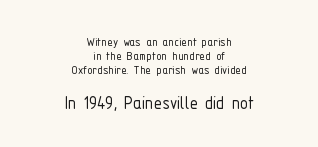
{"italic": "no", "bold": "no", "underline": "no", "align": "center", "line_spacing": "tight", "line_spacing_ratio": 1.0, "letter_spacing": "normal", "letter_spacing_em": 0.0, "larger_block": "second", "size_ratio": 1.43, "glyph_px": 20}
